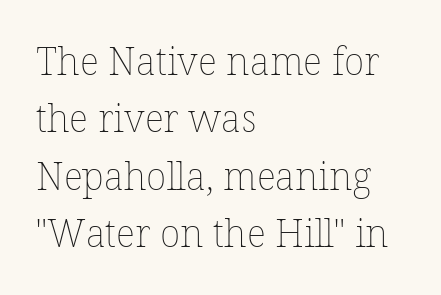
Stems here are at most as thick as an everyday book face. Is the block centered? No — it sits flush against the left margin. Letter spacing: default. Normally led — the rows are evenly, conventionally spaced.
